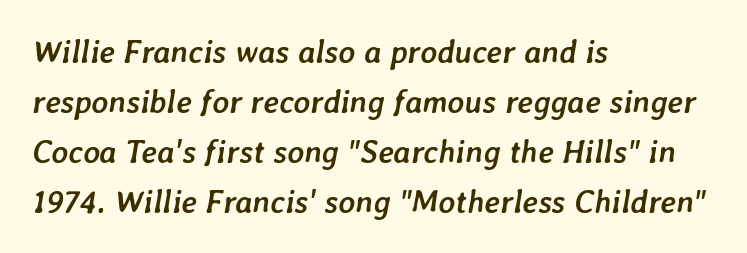
The image shows 32 px semibold type, italic (leaning right); set left-aligned, normal line spacing (1.56x), normal letter spacing, not underlined; low stroke contrast and a medium x-height.
